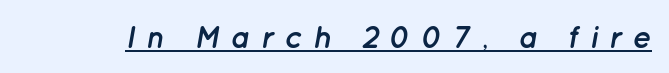
Character widths vary here, with narrow letters taking less room than wide ones. Loose tracking; the words dissolve into strings of separated letters. Its strokes are broad and dark, the hallmark of bold type. The rendering applies a slant to the glyphs. Does a line run under the words? Yes, clearly.
